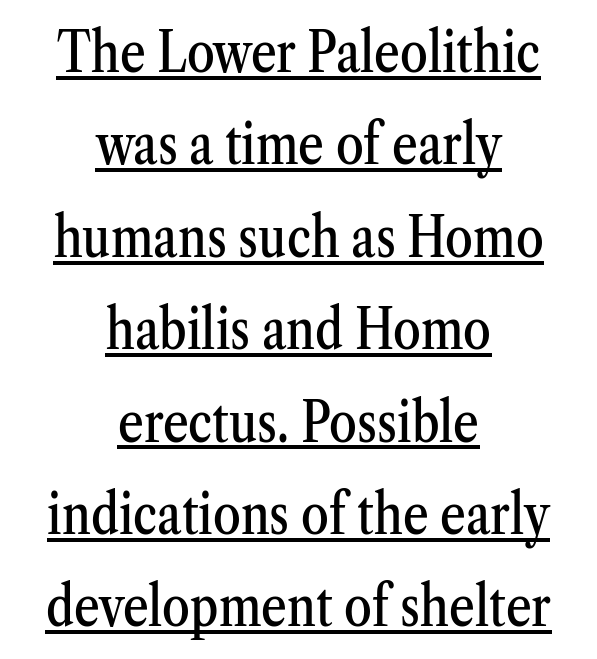
Q: Is the text italic (slanted)? A: No, it is upright.
Q: Is the typeface a serif or a sans-serif typeface? A: Serif.
Q: Is the text underlined? A: Yes.
Q: How is the paragraph aligned? A: Centered.
Q: Is the spacing between letters normal or unusually wide? A: Normal.
Q: Is the spacing between lines tight, normal or loose? A: Normal.
Q: Width (condensed, normal, or wide)? A: Condensed.
Q: Stroke contrast? A: Medium.
Q: x-height? A: Medium.
Q: Monospaced? A: No.
